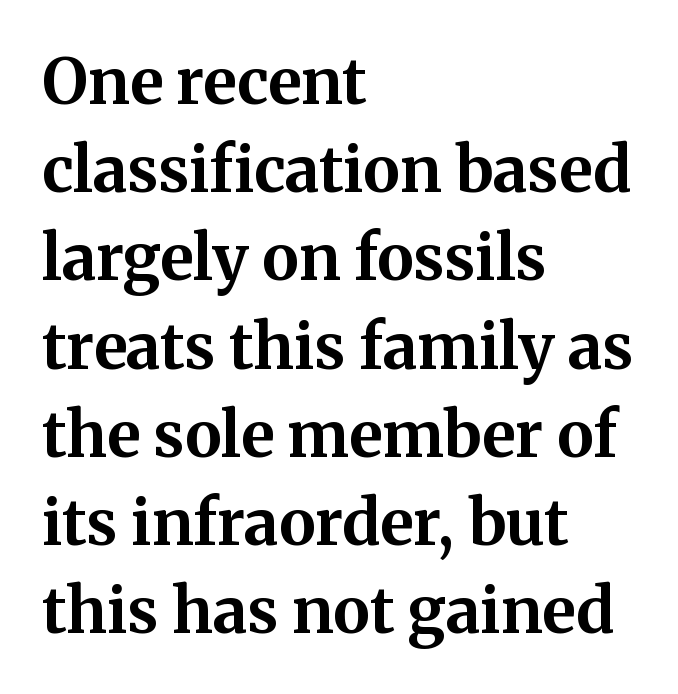
{"serif": "yes", "italic": "no", "bold": "yes", "weight": "bold", "width": "normal", "stroke_contrast": "medium", "x_height": "medium", "monospaced": "no", "underline": "no", "align": "left", "line_spacing": "normal", "line_spacing_ratio": 1.4, "letter_spacing": "normal", "letter_spacing_em": 0.0, "glyph_px": 63}
